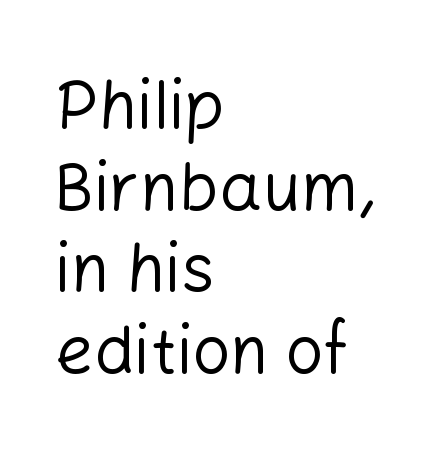
The setting favours the left margin, as ordinary paragraphs usually do. Ink coverage per letter is moderate at most. The type is set solid horizontally, with unmodified tracking. Character widths vary here, with narrow letters taking less room than wide ones. This sample uses an upright cut, with every glyph sitting square on the baseline. Decoration check: the copy has no underline.
